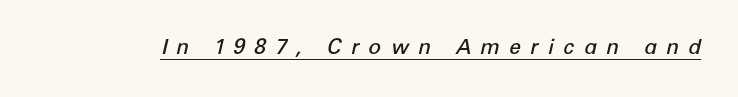
Would a proofreader flag this as italicized? Yes. Inter-character spacing is expanded well beyond the font's built-in metrics. Decoration check: the copy is underlined. Firm but not heavy-handed strokes: this text is semibold.
